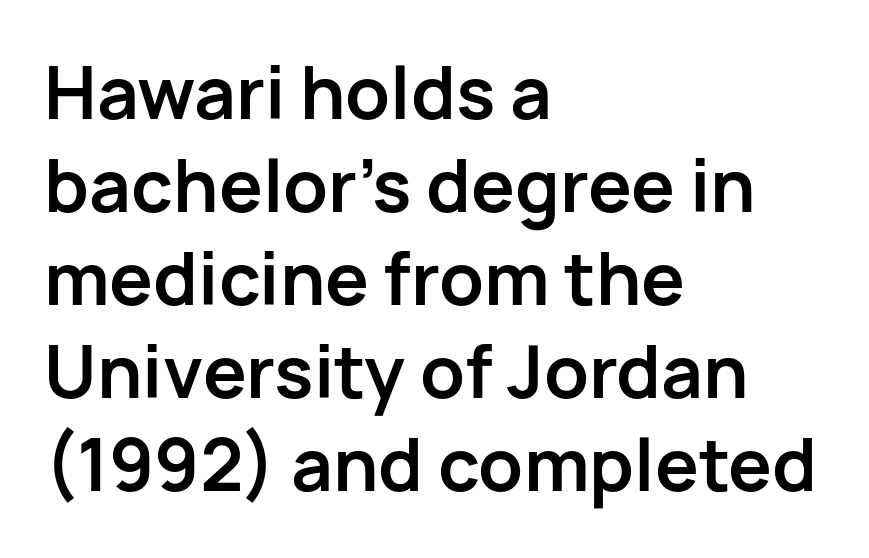
Q: Is the text bold? A: Yes.
Q: Is the text italic (slanted)? A: No, it is upright.
Q: Is the typeface a serif or a sans-serif typeface? A: Sans-serif.
Q: Is the text underlined? A: No.
Q: How is the paragraph aligned? A: Left-aligned.
Q: Is the spacing between letters normal or unusually wide? A: Normal.
Q: Is the spacing between lines tight, normal or loose? A: Normal.
Q: Width (condensed, normal, or wide)? A: Normal.
Q: Stroke contrast? A: Low.
Q: x-height? A: Medium.
Q: Monospaced? A: No.
